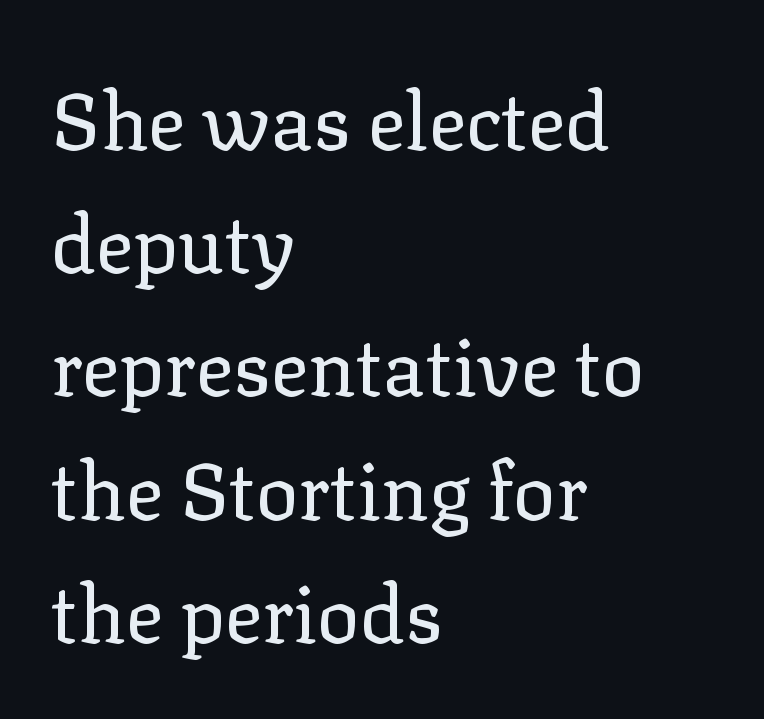
The image shows 79 px regular-weight serif type, upright; set left-aligned, normal line spacing (1.56x), normal letter spacing, not underlined; low stroke contrast and a medium x-height.
